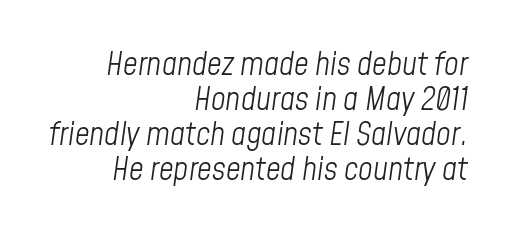
Closely set lines give the paragraph a compact silhouette. Words appear dense and cohesive because spacing is normal. No word sits above an underline. There's an unmistakable incline to the writing here.
